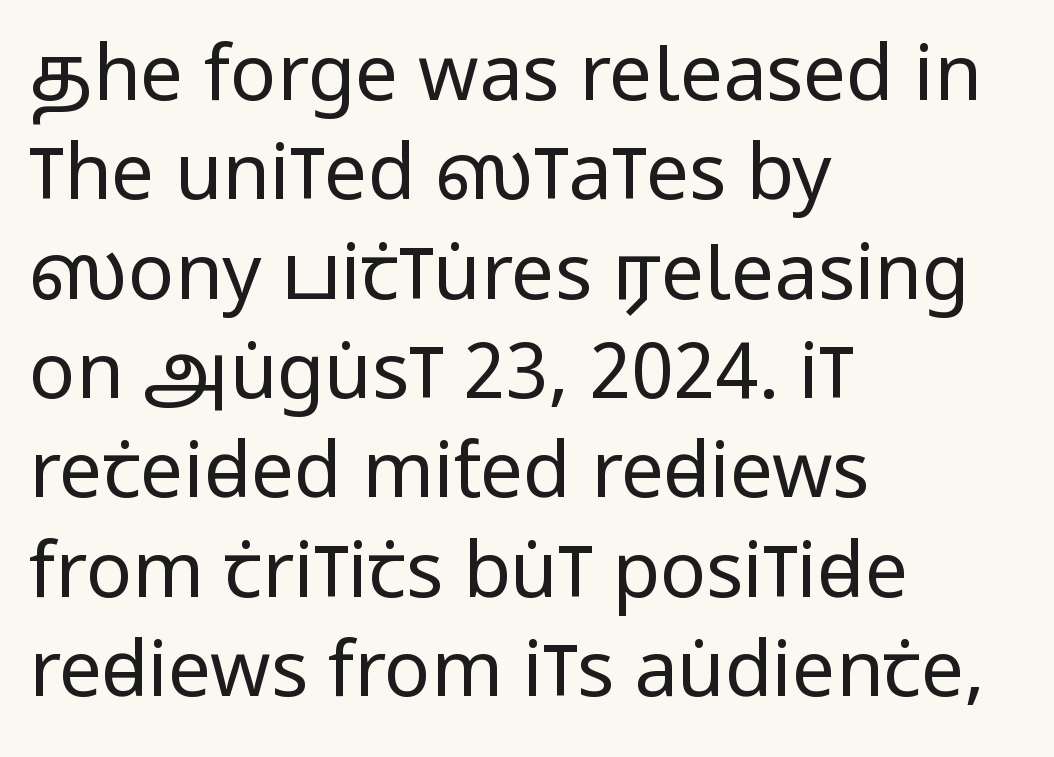
The image shows 77 px regular-weight, condensed sans-serif type, upright; set left-aligned, normal line spacing (1.29x), normal letter spacing, not underlined; low stroke contrast and a large x-height.
